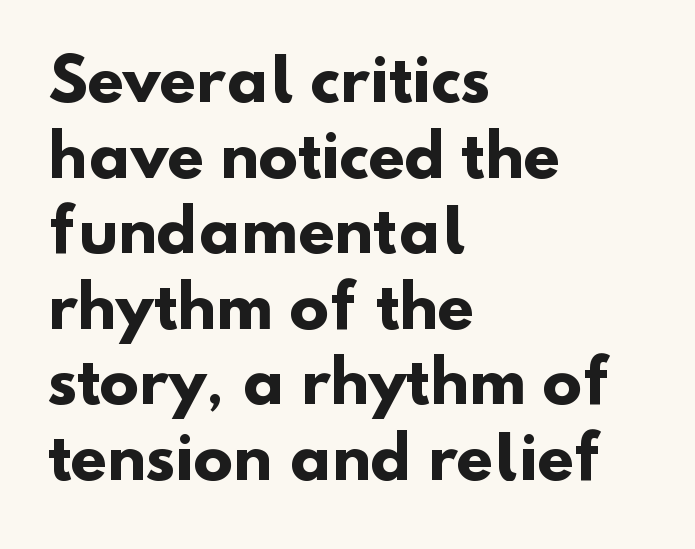
How would I describe the line gaps? Plain and ordinary. Every letter is thick-stroked: bold, no question. What stands out about the letter spacing? Nothing — it is the standard amount. Letters rest on an invisible, unmarked baseline. A sans-serif font was chosen for this passage.
